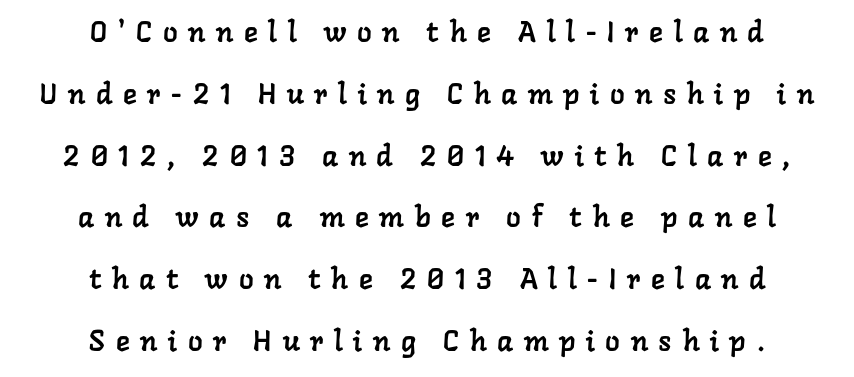
The image shows 29 px serif type; set centered, loose line spacing (2.13x), unusually wide letter spacing (+0.37 em), not underlined; low stroke contrast and a medium x-height.
